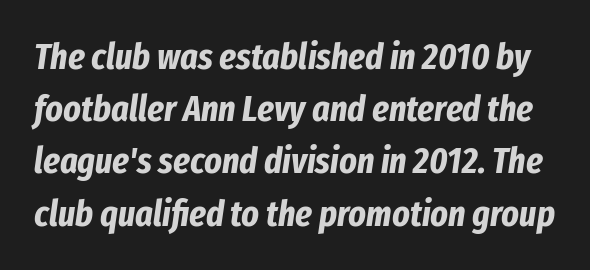
Note the varied advance widths — an 'i' is clearly narrower than an 'm'. In terms of letterspacing, this is plain default setting. Heft: maximum for text — a bold. Rule under the text: the space is simply empty. The whole block is typeset with a tilt. Honestly, the row spacing looks completely unremarkable.
